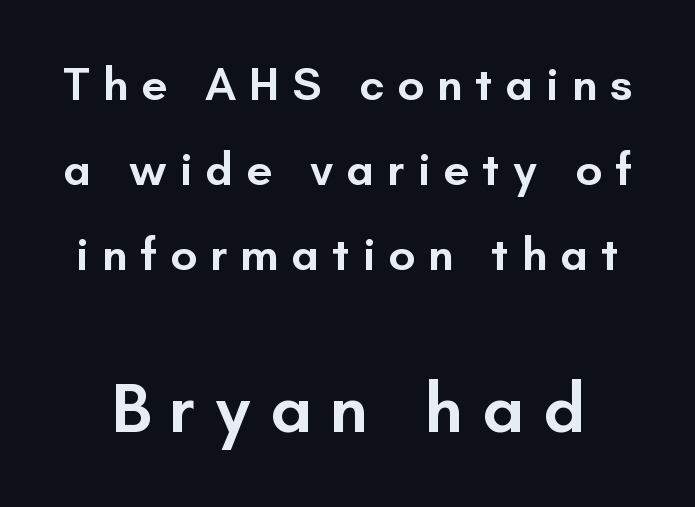
Characters remain perfectly vertical along every line. This rendering widens character spacing well past its baseline value. Stroke terminals: plain, sans-serif. These two chunks differ in scale, with the bottom chunk taking the larger measure. Is this a fixed-width face? No — the glyphs have proportional, varying widths. A somewhat darkened texture: the type is semibold rather than bold.
